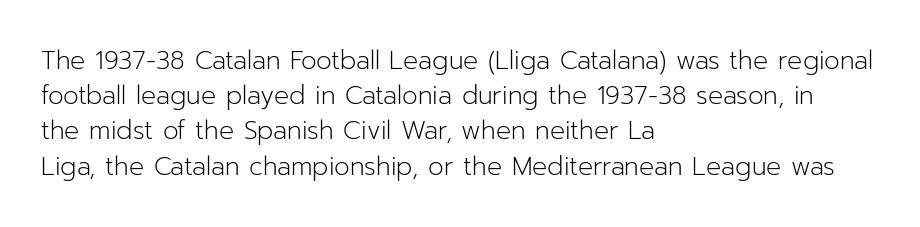
Q: Is the text bold? A: No.
Q: Is the text italic (slanted)? A: No, it is upright.
Q: Is the text underlined? A: No.
Q: How is the paragraph aligned? A: Left-aligned.
Q: Is the spacing between letters normal or unusually wide? A: Normal.
Q: Is the spacing between lines tight, normal or loose? A: Normal.
